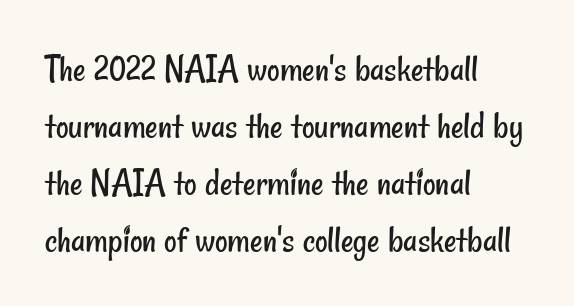
The image shows 39 px regular-weight, condensed sans-serif type; set left-aligned, normal line spacing (1.46x), normal letter spacing, not underlined; low stroke contrast and a small x-height.
